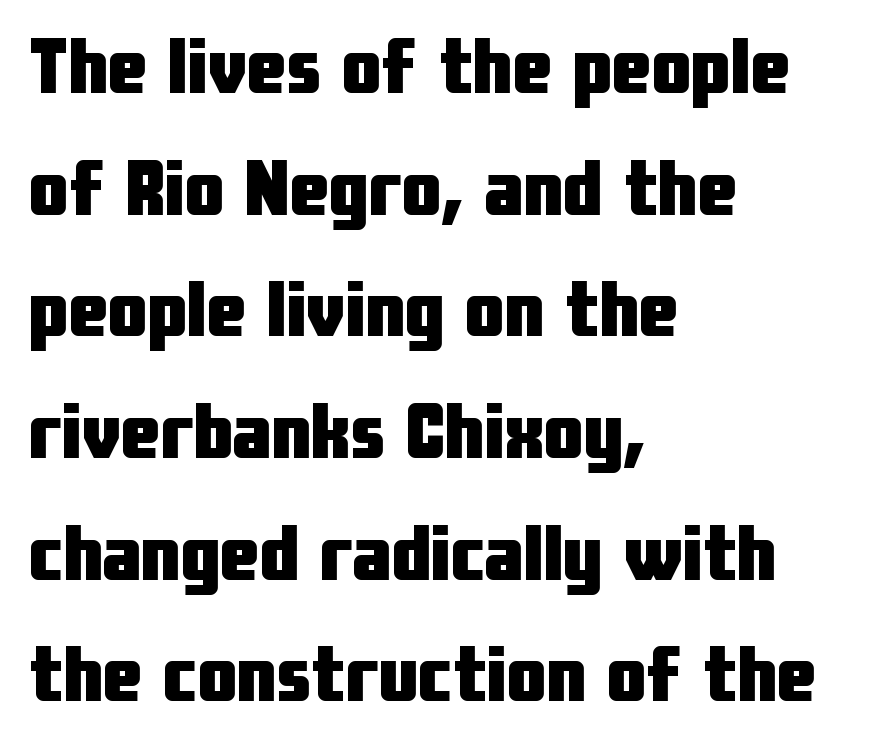
The image shows 79 px heavy, condensed sans-serif type, upright; set left-aligned, normal line spacing (1.54x), normal letter spacing, not underlined; low stroke contrast and a medium x-height.
